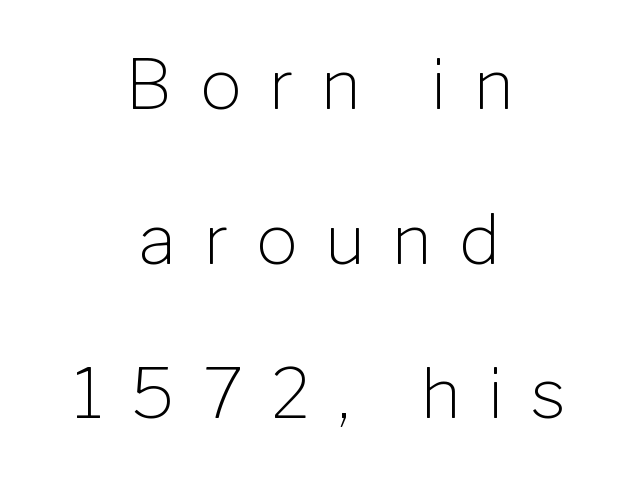
{"serif": "no", "italic": "no", "bold": "no", "weight": "light", "width": "normal", "stroke_contrast": "low", "x_height": "medium", "monospaced": "no", "underline": "no", "align": "center", "line_spacing": "loose", "line_spacing_ratio": 2.24, "letter_spacing": "wide", "letter_spacing_em": 0.4, "glyph_px": 69}
